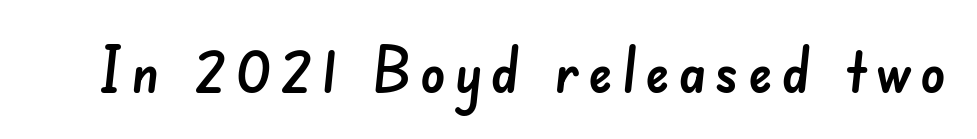
{"serif": "no", "width": "normal", "stroke_contrast": "low", "x_height": "small", "monospaced": "no", "underline": "no", "glyph_px": 62}
